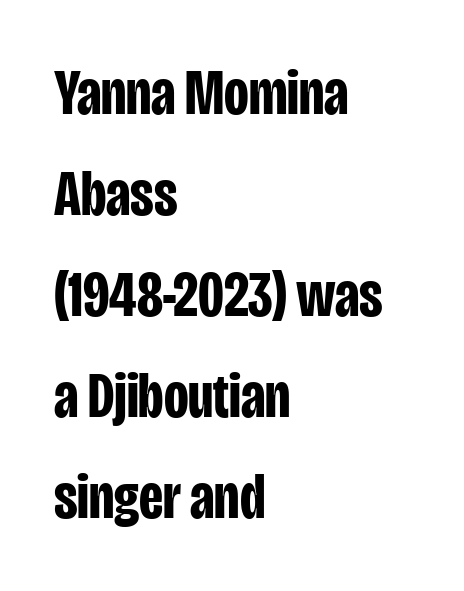
{"serif": "no", "italic": "no", "bold": "yes", "weight": "bold", "width": "condensed", "stroke_contrast": "low", "x_height": "large", "monospaced": "no", "underline": "no", "align": "left", "line_spacing": "normal", "line_spacing_ratio": 1.58, "letter_spacing": "normal", "letter_spacing_em": 0.0, "glyph_px": 64}
